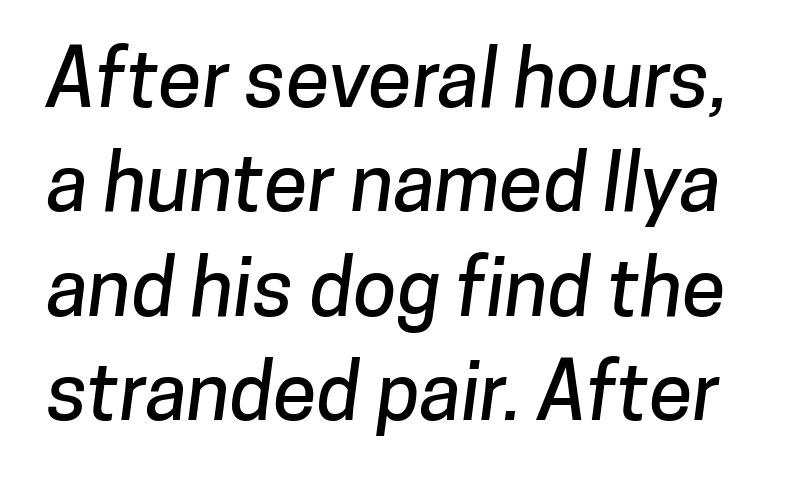
Between one letter and the next there's only the usual sliver of space. Quick note: interline space is typical. Honestly, there is no underline to notice here at all. You could not count columns in this text — the font is proportionally spaced.
